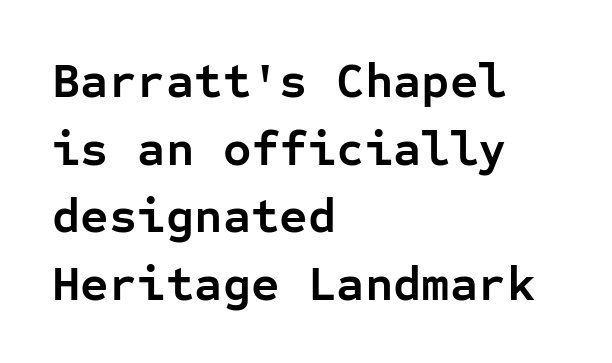
Every character here occupies the same horizontal width, giving the sample a typewriter-like rhythm. Is the block centered? No — it sits flush against the left margin. Compared with typical body copy, the letter spacing here is the same. Observe the absence of serifs on each vertical stroke in this sample. In terms of posture, this sample is upright. Clear beneath every line of the passage.
